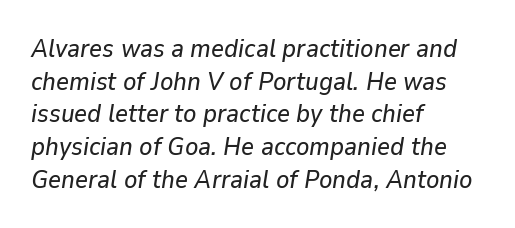
Q: Is the text italic (slanted)? A: Yes, it leans right by about 9 degrees.
Q: Is the text underlined? A: No.
Q: How is the paragraph aligned? A: Left-aligned.
Q: Is the spacing between letters normal or unusually wide? A: Normal.
Q: Is the spacing between lines tight, normal or loose? A: Normal.
